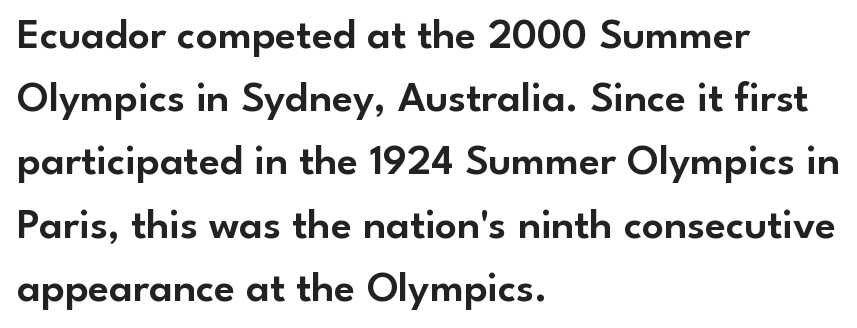
The image shows 43 px sans-serif type, upright; set left-aligned, normal line spacing (1.47x), normal letter spacing, not underlined; low stroke contrast and a small x-height.
